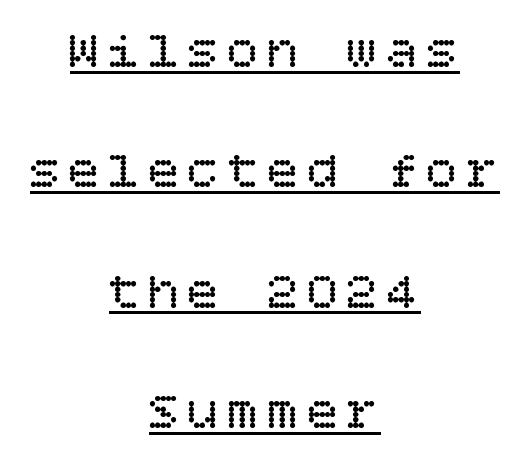
Q: Is the text bold? A: No.
Q: Is the text italic (slanted)? A: No, it is upright.
Q: Is the text underlined? A: Yes.
Q: How is the paragraph aligned? A: Centered.
Q: Is the spacing between lines tight, normal or loose? A: Loose.
Q: Width (condensed, normal, or wide)? A: Normal.
Q: Stroke contrast? A: Low.
Q: x-height? A: Large.
